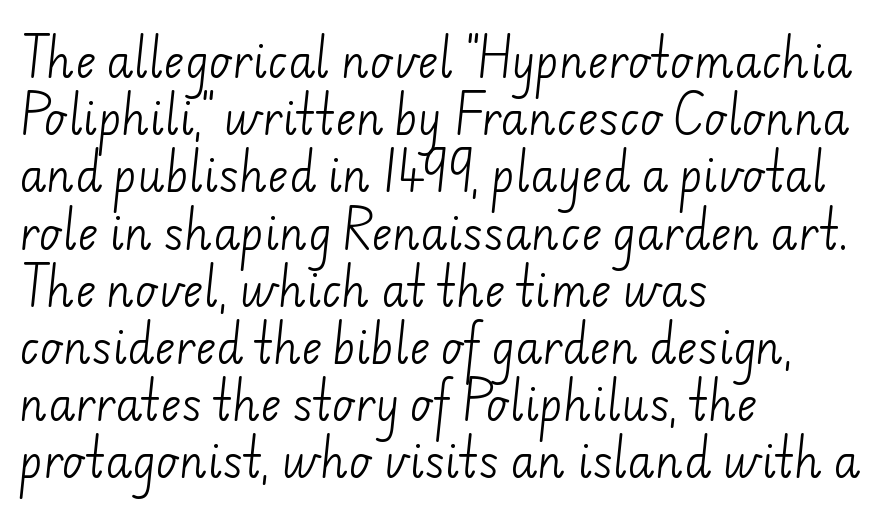
Q: Is the text bold? A: No.
Q: Is the typeface a serif or a sans-serif typeface? A: Sans-serif.
Q: Is the text underlined? A: No.
Q: How is the paragraph aligned? A: Left-aligned.
Q: Is the spacing between letters normal or unusually wide? A: Normal.
Q: Is the spacing between lines tight, normal or loose? A: Normal.
Q: Width (condensed, normal, or wide)? A: Normal.
Q: Stroke contrast? A: Low.
Q: x-height? A: Small.
Q: Monospaced? A: No.
